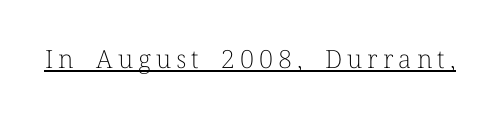
Caption: face not bold, strokes unweighted. What stands out about the letter spacing? Its width — letters are far apart. This sample carries an underscore along the baseline area. In terms of posture, this sample is upright.
